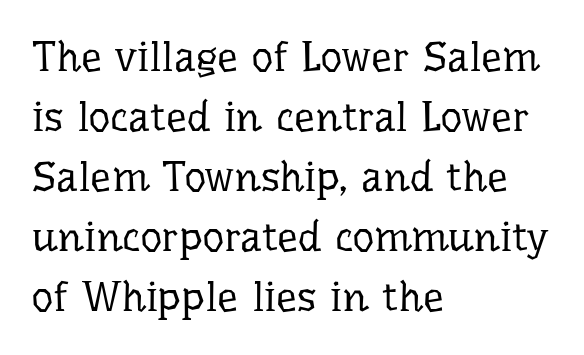
Q: Is the text bold? A: No.
Q: Is the text italic (slanted)? A: No, it is upright.
Q: Is the typeface a serif or a sans-serif typeface? A: Serif.
Q: Is the text underlined? A: No.
Q: How is the paragraph aligned? A: Left-aligned.
Q: Is the spacing between letters normal or unusually wide? A: Normal.
Q: Is the spacing between lines tight, normal or loose? A: Normal.
Q: Width (condensed, normal, or wide)? A: Normal.
Q: Stroke contrast? A: Low.
Q: x-height? A: Medium.
Q: Monospaced? A: No.
